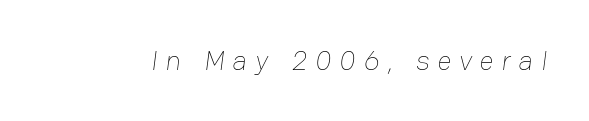
Words float on clear page, feet unadorned. Vertical stems look standard width or narrower in stroke. This rendering widens character spacing well past its baseline value. Is this a fixed-width face? No — the glyphs have proportional, varying widths.
